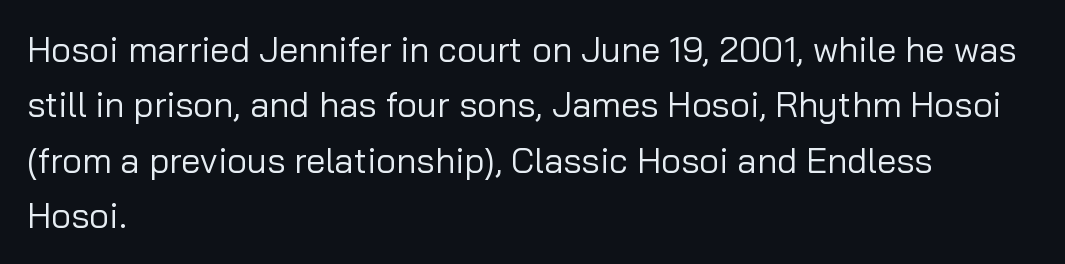
Q: Is the text bold? A: No.
Q: Is the text italic (slanted)? A: No, it is upright.
Q: Is the typeface a serif or a sans-serif typeface? A: Sans-serif.
Q: Is the text underlined? A: No.
Q: How is the paragraph aligned? A: Left-aligned.
Q: Is the spacing between letters normal or unusually wide? A: Normal.
Q: Is the spacing between lines tight, normal or loose? A: Normal.
Q: Width (condensed, normal, or wide)? A: Normal.
Q: Stroke contrast? A: Low.
Q: x-height? A: Medium.
Q: Monospaced? A: No.
